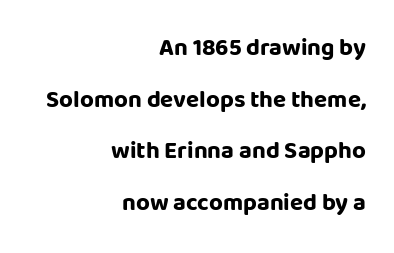
The passage shown is emphatically bold. The compositor pushed each line to the right boundary. In terms of letterspacing, this is plain default setting. Descender tails drop into unmarked territory. In terms of leading, this rendering errs on the spacious side.
